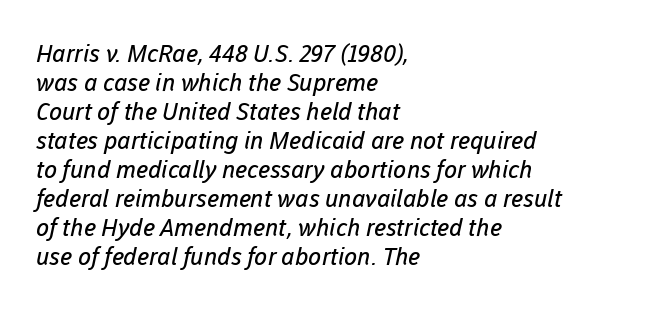
The passage shown is not underscored anywhere. This rendering uses left alignment, leaving the right contour irregular. Standard letterfit; no display-style spreading of the glyphs. Is the stroke heavy? The answer is a plain regular-or-lighter.
